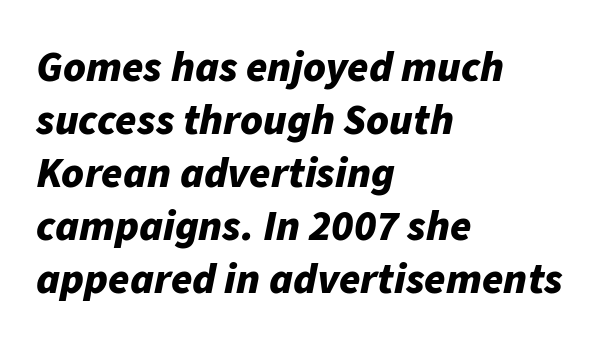
{"italic": "yes", "lean": "right", "slant_degrees": 11, "bold": "yes", "weight": "bold", "width": "normal", "stroke_contrast": "low", "x_height": "medium", "monospaced": "no", "underline": "no", "align": "left", "line_spacing_ratio": 1.23, "letter_spacing": "normal", "letter_spacing_em": 0.0, "glyph_px": 43}
